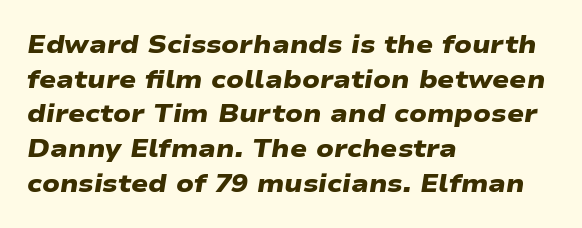
Caption: multi-line text, flush left, ragged right. Default kerning and tracking; the words read as compact shapes. Typographic density is high because the face is bold. Anything drawn beneath the words? Only blank space. The designer left line spacing at the default.
